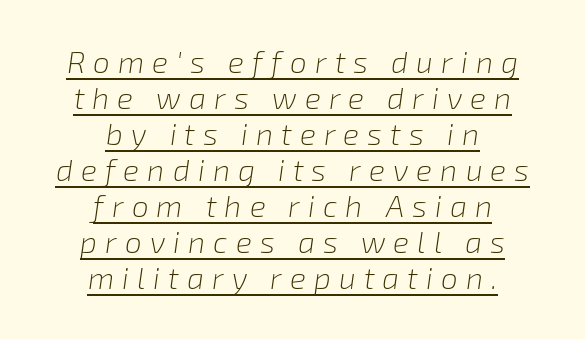
Compared with undecorated copy, this sample adds a rule below the words. This sample has the flowing, uneven cadence of proportional lettering. Substantial extra tracking has been applied to these lines. The setting favours the middle, as headings and verse often do. The weight tops out at a normal text grade.
